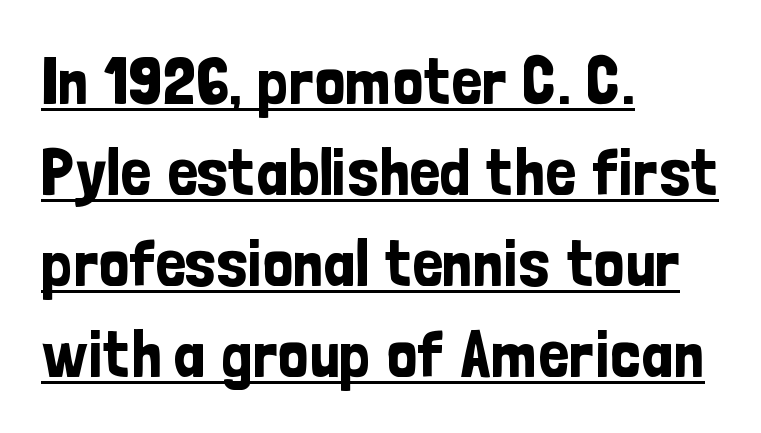
Nothing sits at the stroke ends, so this counts as sans-serif. How are the letters spaced? Ordinarily, with no added tracking. A normal amount of white space separates one row of letters from the next. Alignment: flush left.
